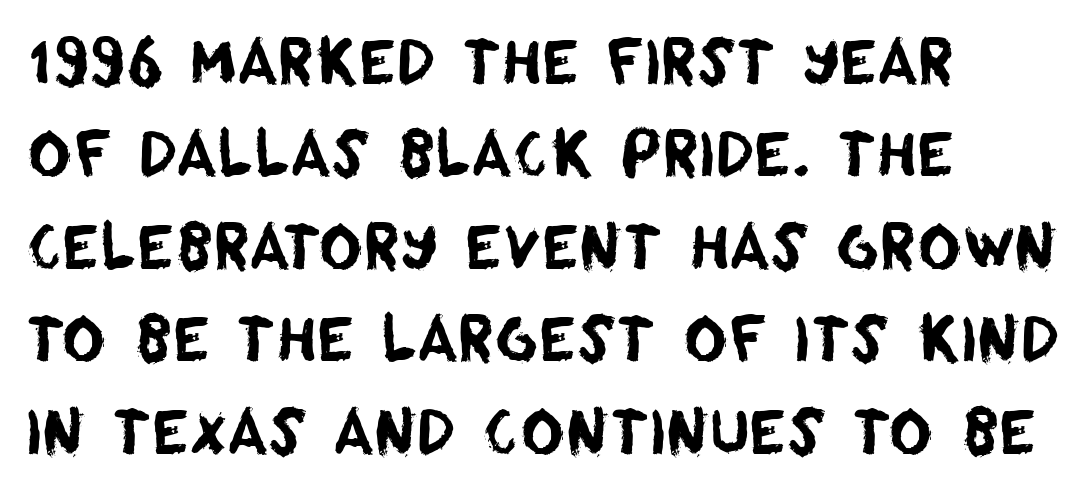
{"serif": "no", "width": "normal", "stroke_contrast": "low", "x_height": "large", "monospaced": "no", "underline": "no", "align": "left", "line_spacing": "normal", "line_spacing_ratio": 1.54, "letter_spacing": "normal", "letter_spacing_em": 0.0, "glyph_px": 60}
